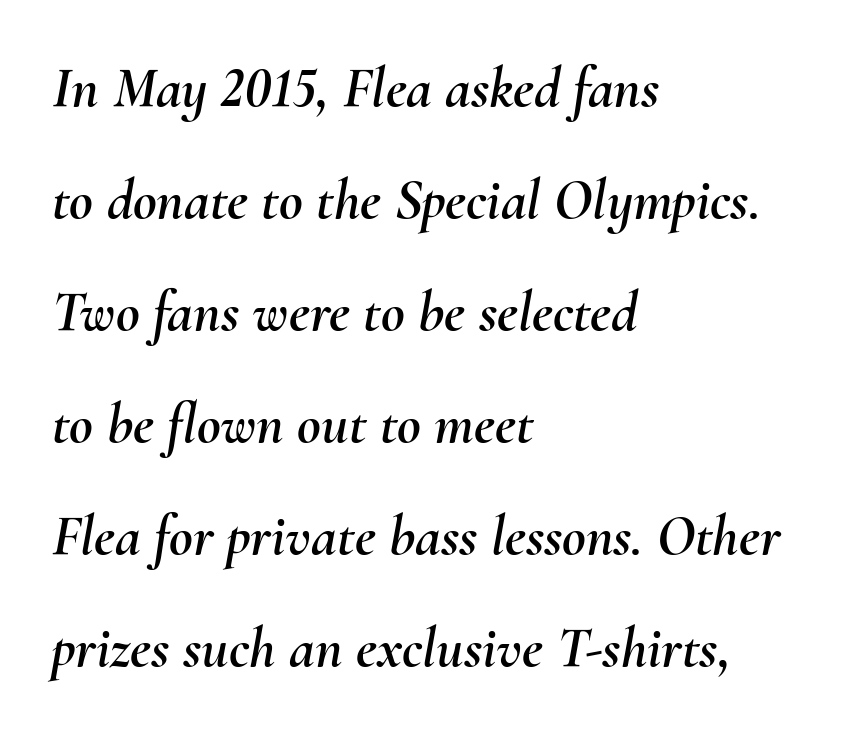
{"italic": "yes", "lean": "right", "slant_degrees": 10, "width": "normal", "stroke_contrast": "medium", "x_height": "small", "monospaced": "no", "underline": "no", "align": "left", "line_spacing": "loose", "line_spacing_ratio": 1.93, "letter_spacing": "normal", "letter_spacing_em": 0.0, "glyph_px": 58}
